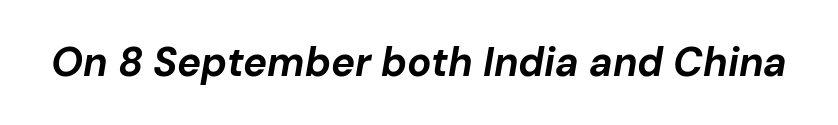
A typesetter would call this proportional, since set widths differ per character. Look at the stroke-to-counter ratio: heavy, a bold. What stands out about the letter spacing? Nothing — it is the standard amount. The strip under each line holds only bare page. The axis of the letterforms is tilted away from vertical.
